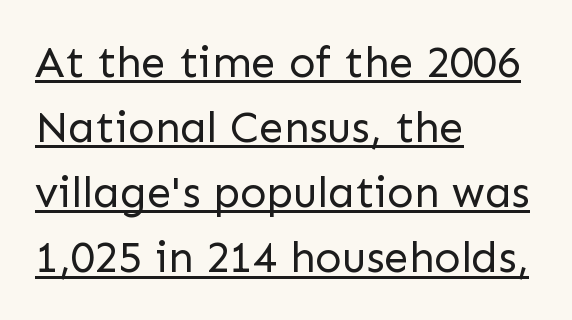
The rendering shows plain stroke endings on the letterforms — a sans-serif design. Italic: no, the glyphs are upright roman. Caption: standard tracking, unaltered. The ragged edge is on the right, which tells us the setting is flush left. Normally led — the rows are evenly, conventionally spaced. Is there an underline? Yes — a line sits under the letters.
